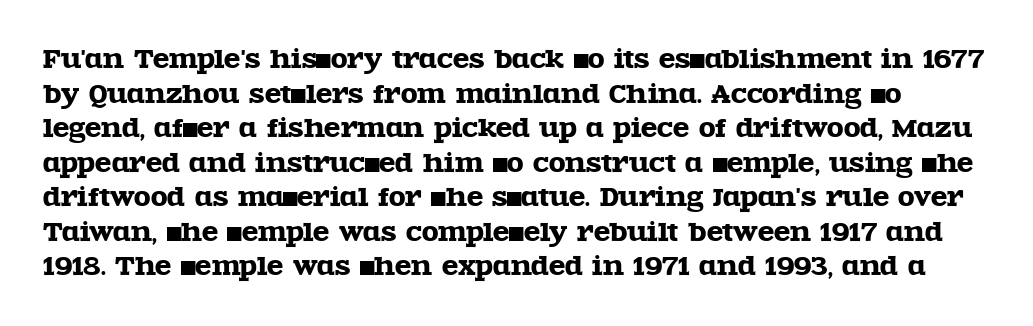
The image shows 24 px text type, upright; set normal line spacing (1.44x), normal letter spacing, not underlined.
